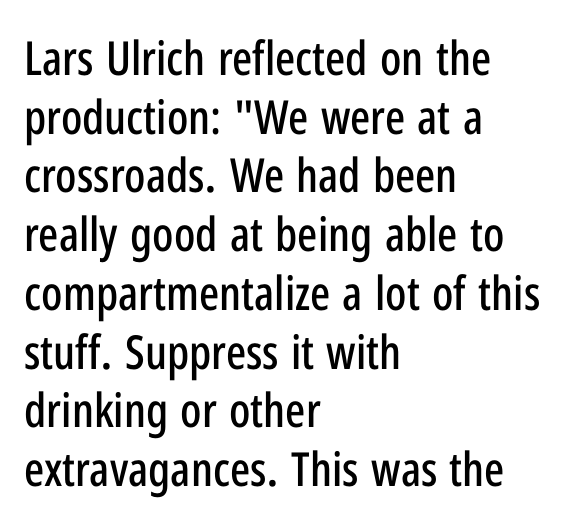
The image shows 47 px condensed sans-serif type, upright; set left-aligned, normal line spacing (1.25x), normal letter spacing, not underlined; low stroke contrast and a medium x-height.
